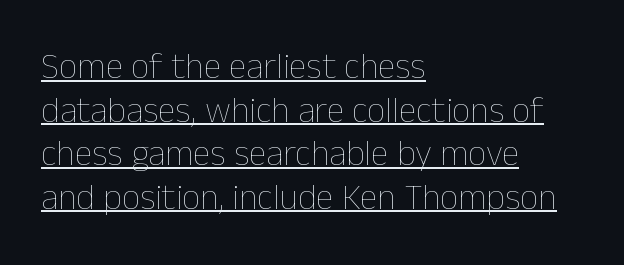
{"italic": "no", "bold": "no", "weight": "thin", "width": "normal", "stroke_contrast": "low", "x_height": "medium", "monospaced": "no", "underline": "yes", "align": "left", "line_spacing_ratio": 1.21, "letter_spacing": "normal", "letter_spacing_em": 0.0, "glyph_px": 36}
